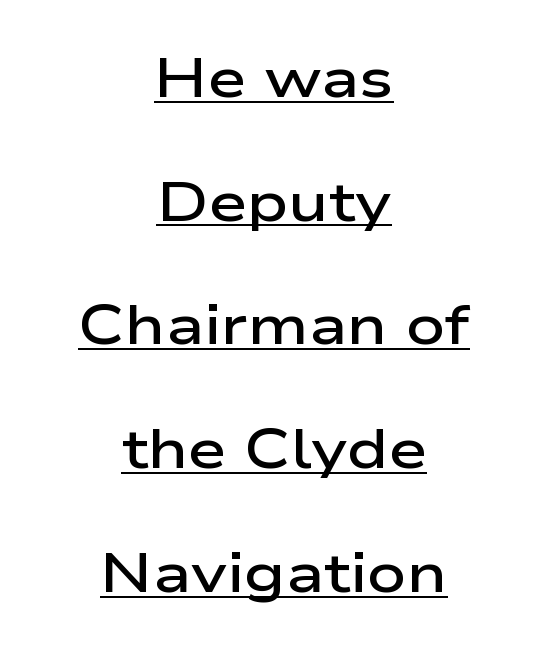
The image shows 55 px semibold, wide sans-serif type, upright; set centered, loose line spacing (2.25x), normal letter spacing, underlined; low stroke contrast and a medium x-height.
